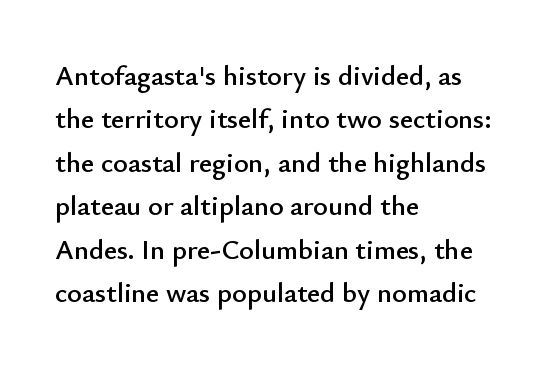
The image shows 28 px sans-serif type, upright; set left-aligned, normal line spacing (1.55x), normal letter spacing, not underlined; low stroke contrast and a small x-height.
